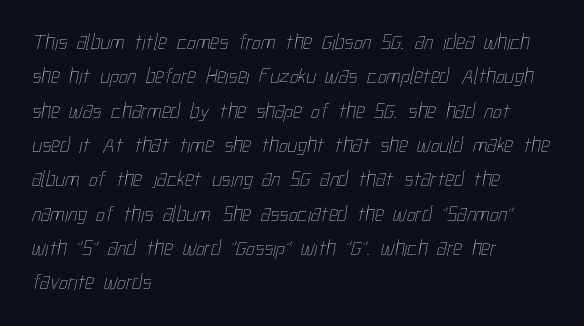
Q: Is the text bold? A: No.
Q: Is the text underlined? A: No.
Q: How is the paragraph aligned? A: Left-aligned.
Q: Is the spacing between letters normal or unusually wide? A: Normal.
Q: Is the spacing between lines tight, normal or loose? A: Normal.
